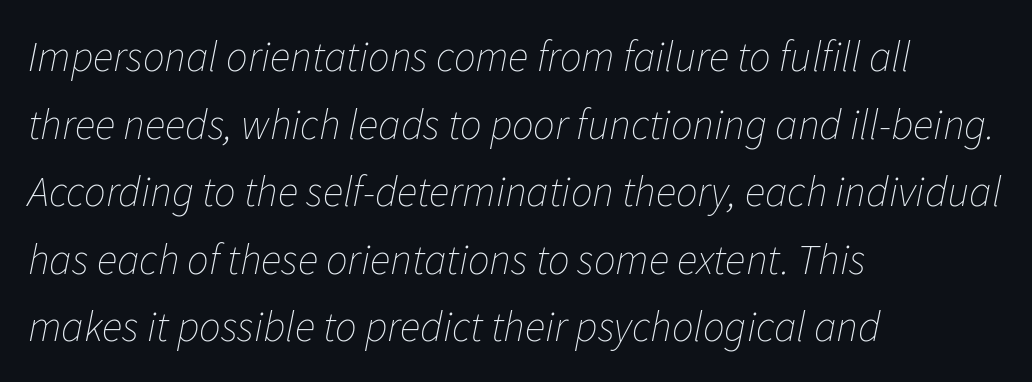
Q: Is the text bold? A: No.
Q: Is the text italic (slanted)? A: Yes, it leans right by about 11 degrees.
Q: Is the text underlined? A: No.
Q: How is the paragraph aligned? A: Left-aligned.
Q: Is the spacing between letters normal or unusually wide? A: Normal.
Q: Is the spacing between lines tight, normal or loose? A: Normal.
Q: Width (condensed, normal, or wide)? A: Normal.
Q: Stroke contrast? A: Low.
Q: x-height? A: Medium.
Q: Monospaced? A: No.
